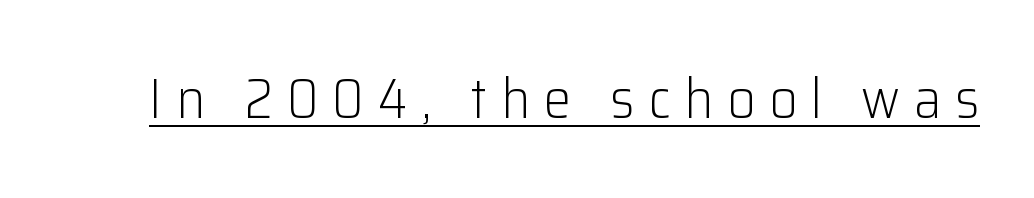
The image shows 55 px light sans-serif type, upright; set unusually wide letter spacing (+0.25 em), underlined; low stroke contrast and a medium x-height.
